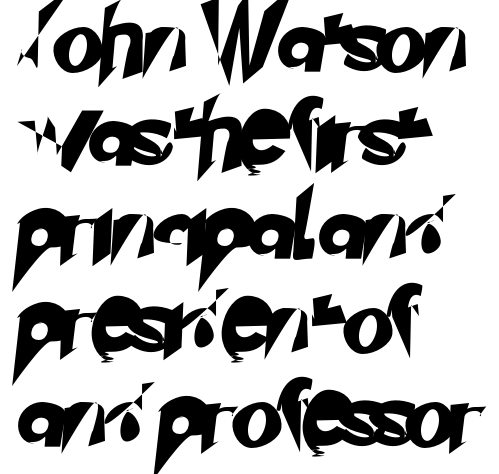
{"serif": "no", "width": "normal", "stroke_contrast": "low", "x_height": "small", "monospaced": "no", "underline": "no", "align": "left", "line_spacing": "normal", "line_spacing_ratio": 1.42, "letter_spacing": "normal", "letter_spacing_em": 0.0, "glyph_px": 66}
